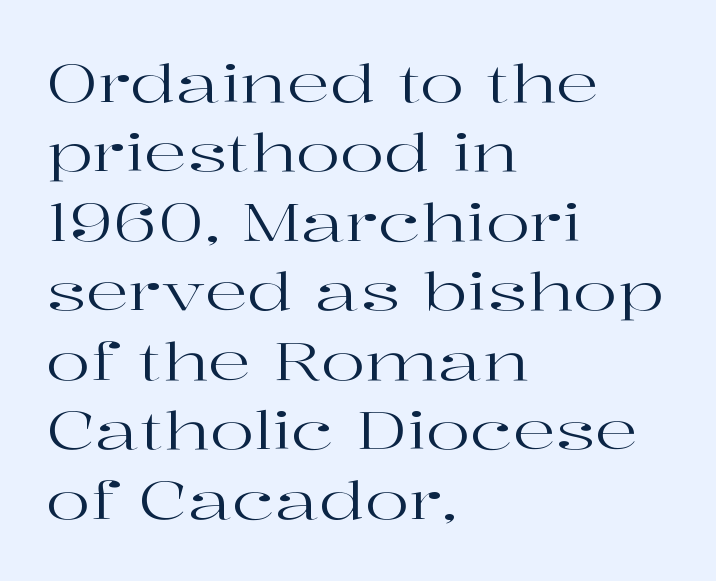
Q: Is the text bold? A: No.
Q: Is the text italic (slanted)? A: No, it is upright.
Q: Is the typeface a serif or a sans-serif typeface? A: Serif.
Q: Is the text underlined? A: No.
Q: How is the paragraph aligned? A: Left-aligned.
Q: Is the spacing between letters normal or unusually wide? A: Normal.
Q: Is the spacing between lines tight, normal or loose? A: Normal.
Q: Width (condensed, normal, or wide)? A: Wide.
Q: Stroke contrast? A: High.
Q: x-height? A: Medium.
Q: Monospaced? A: No.
